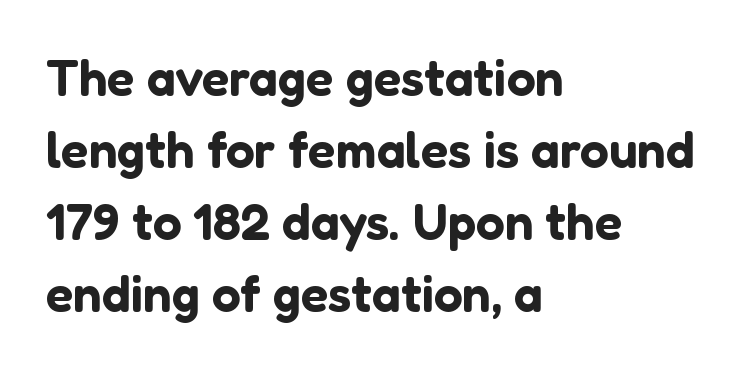
Q: Is the text italic (slanted)? A: No, it is upright.
Q: Is the typeface a serif or a sans-serif typeface? A: Sans-serif.
Q: Is the text underlined? A: No.
Q: How is the paragraph aligned? A: Left-aligned.
Q: Is the spacing between letters normal or unusually wide? A: Normal.
Q: Is the spacing between lines tight, normal or loose? A: Normal.
Q: Width (condensed, normal, or wide)? A: Normal.
Q: Stroke contrast? A: Low.
Q: x-height? A: Medium.
Q: Monospaced? A: No.
